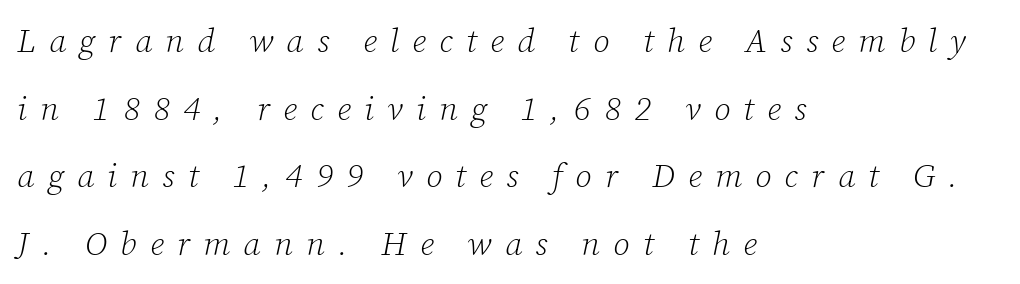
Loosely led — the rows are spread out. Weight: regular or lighter. One-word summary of the alignment: left. The horizontal fit of the characters is loose and conspicuously gappy. Unmarked baselines from the first word to the last.
